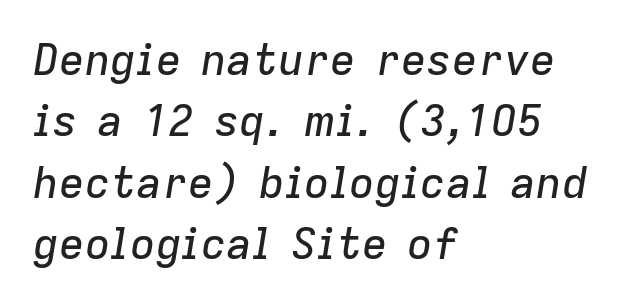
{"italic": "yes", "lean": "right", "slant_degrees": 9, "width": "normal", "stroke_contrast": "low", "x_height": "medium", "monospaced": "no", "underline": "no", "align": "left", "line_spacing": "normal", "line_spacing_ratio": 1.43, "letter_spacing": "normal", "letter_spacing_em": 0.0, "glyph_px": 43}
